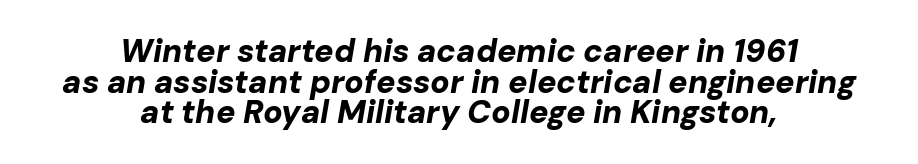
When letters slant like this, we call the style italic. Alignment: centered. Compared with an ordinary text face, these strokes are far heavier — a full bold. A typesetter would call this proportional, since set widths differ per character. Each new line begins almost immediately beneath the previous one. This rendering features lettering with no underline.
